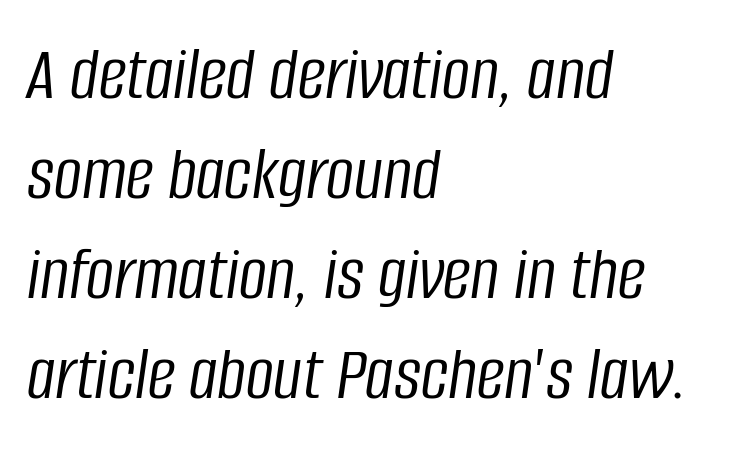
Q: Is the text bold? A: No.
Q: Is the text italic (slanted)? A: Yes, it leans right by about 8 degrees.
Q: Is the text underlined? A: No.
Q: How is the paragraph aligned? A: Left-aligned.
Q: Is the spacing between letters normal or unusually wide? A: Normal.
Q: Is the spacing between lines tight, normal or loose? A: Normal.
Q: Width (condensed, normal, or wide)? A: Condensed.
Q: Stroke contrast? A: Low.
Q: x-height? A: Large.
Q: Monospaced? A: No.
